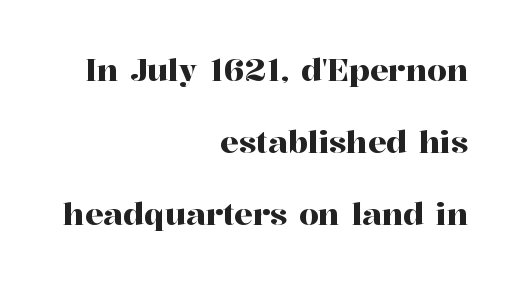
Q: Is the text italic (slanted)? A: No, it is upright.
Q: Is the typeface a serif or a sans-serif typeface? A: Serif.
Q: Is the text underlined? A: No.
Q: How is the paragraph aligned? A: Right-aligned.
Q: Is the spacing between letters normal or unusually wide? A: Normal.
Q: Is the spacing between lines tight, normal or loose? A: Loose.
Q: Width (condensed, normal, or wide)? A: Normal.
Q: Stroke contrast? A: High.
Q: x-height? A: Medium.
Q: Monospaced? A: No.
